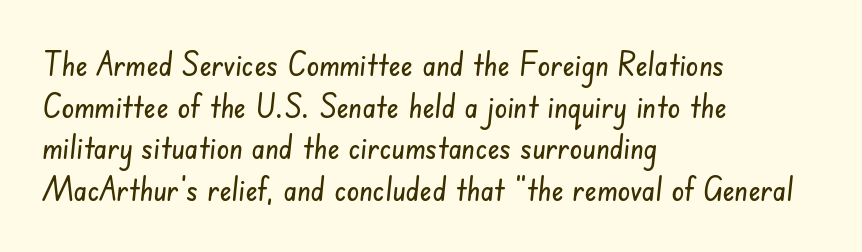
The image shows 32 px condensed sans-serif type; set left-aligned, normal line spacing (1.3x), normal letter spacing, not underlined; low stroke contrast and a small x-height.
